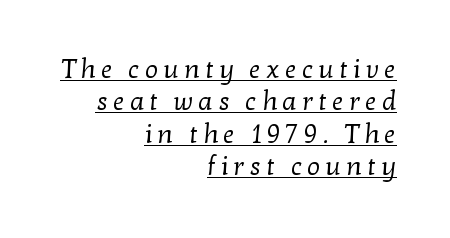
{"bold": "no", "underline": "yes", "align": "right", "line_spacing": "normal", "line_spacing_ratio": 1.25, "letter_spacing": "wide", "letter_spacing_em": 0.2, "glyph_px": 26}
